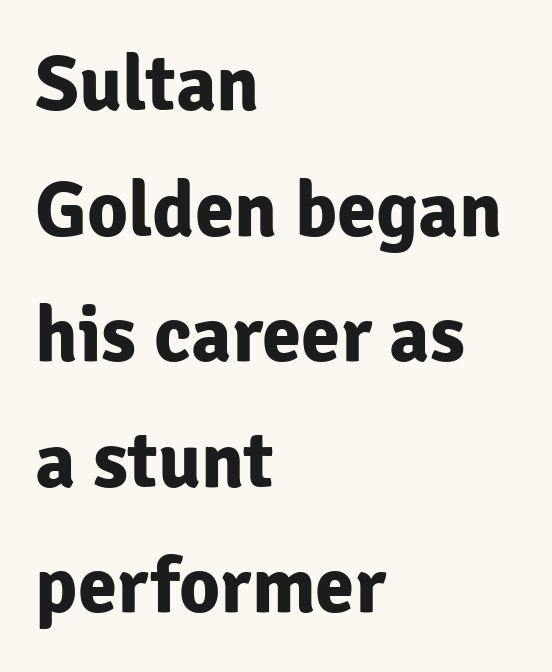
A bare baseline throughout the passage. Nothing sits at the stroke ends, so this counts as sans-serif. The face used here is proportionally spaced, like ordinary book or web type. How are the letters spaced? Ordinarily, with no added tracking.
